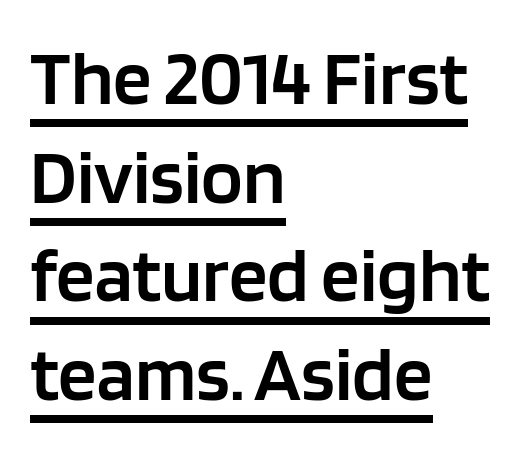
{"serif": "no", "italic": "no", "bold": "semi", "weight": "semibold", "width": "normal", "stroke_contrast": "low", "x_height": "large", "monospaced": "no", "underline": "yes", "align": "left", "line_spacing": "normal", "line_spacing_ratio": 1.28, "letter_spacing": "normal", "letter_spacing_em": 0.0, "glyph_px": 77}
